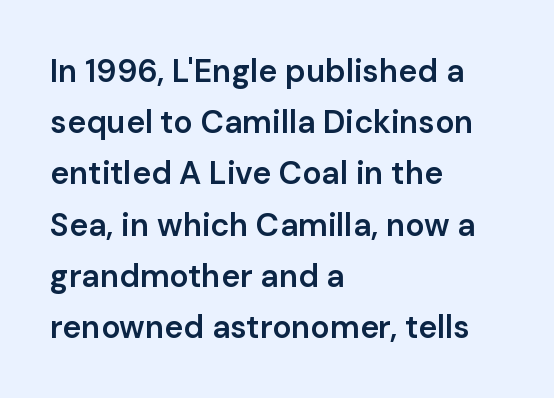
{"serif": "no", "italic": "no", "bold": "semi", "weight": "semibold", "width": "normal", "stroke_contrast": "low", "x_height": "medium", "monospaced": "no", "underline": "no", "align": "left", "line_spacing": "normal", "line_spacing_ratio": 1.6, "letter_spacing": "normal", "letter_spacing_em": 0.0, "glyph_px": 32}
